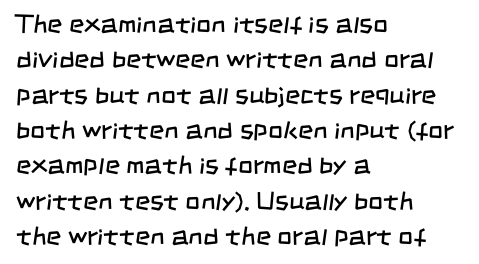
{"bold": "no", "underline": "no", "align": "left", "line_spacing": "normal", "line_spacing_ratio": 1.36, "letter_spacing": "normal", "letter_spacing_em": 0.0, "glyph_px": 26}
